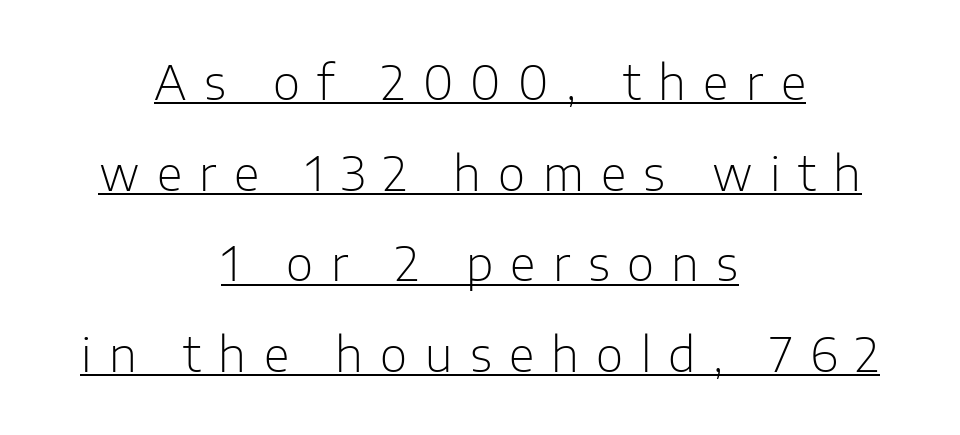
{"serif": "no", "italic": "no", "bold": "no", "weight": "light", "width": "normal", "stroke_contrast": "low", "x_height": "medium", "monospaced": "no", "underline": "yes", "align": "center", "line_spacing": "loose", "line_spacing_ratio": 1.93, "letter_spacing": "wide", "letter_spacing_em": 0.37, "glyph_px": 47}
